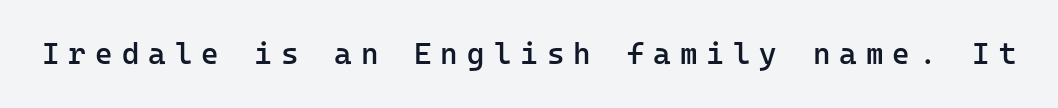
The image shows 30 px semibold sans-serif type, upright, monospaced; set unusually wide letter spacing (+0.3 em), not underlined; low stroke contrast and a medium x-height.
